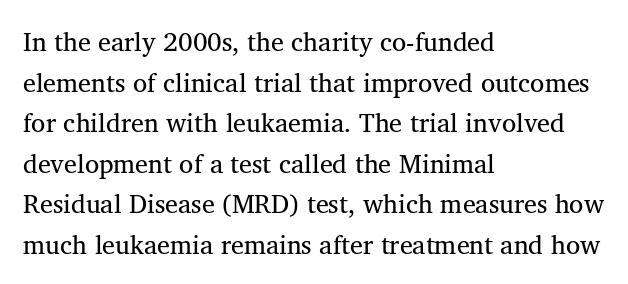
These lines keep a tight, regular rhythm from letter to letter. Rows of type keep a routine distance in the vertical direction. Line beginnings align vertically; line endings do not. No chunkiness to these letters — they're not bold.
